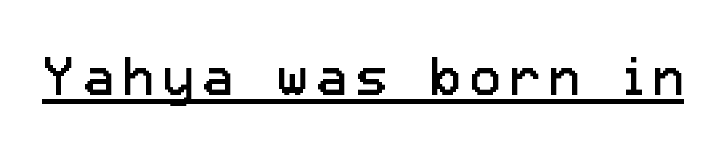
If you drew a line through each stem, it would be perfectly vertical. Unlike a traditional serif, this face leaves its strokes unadorned. In designer terms, the underline attribute is active on this setting. The letterforms sit at book weight or below. You could not count columns in this text — the font is proportionally spaced.
